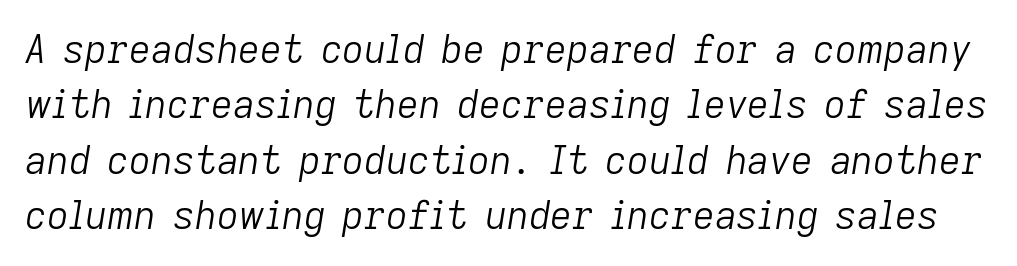
Q: Is the text bold? A: No.
Q: Is the text italic (slanted)? A: Yes, it leans right by about 9 degrees.
Q: Is the text underlined? A: No.
Q: Is the spacing between letters normal or unusually wide? A: Normal.
Q: Is the spacing between lines tight, normal or loose? A: Normal.
Q: Width (condensed, normal, or wide)? A: Normal.
Q: Stroke contrast? A: Low.
Q: x-height? A: Medium.
Q: Monospaced? A: No.
